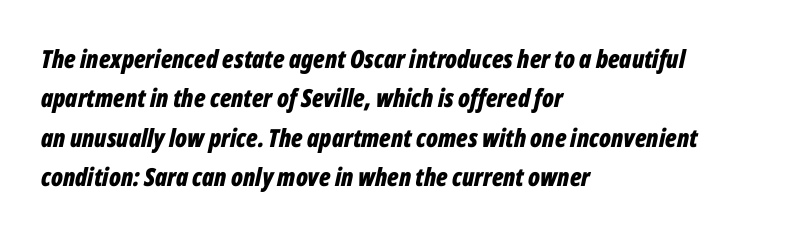
{"italic": "yes", "lean": "right", "slant_degrees": 12, "bold": "yes", "underline": "no", "align": "left", "line_spacing": "normal", "line_spacing_ratio": 1.58, "letter_spacing": "normal", "letter_spacing_em": 0.0, "glyph_px": 25}
